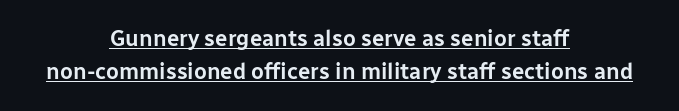
The image shows 22 px text type, upright; set centered, normal line spacing (1.51x), normal letter spacing, underlined.
